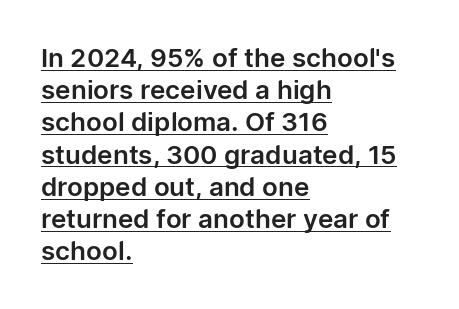
Short and long lines alike share a common starting point at left. Letter spacing: default. The letters stand straight up with perfectly vertical stems. Has an underline been added? It has.
